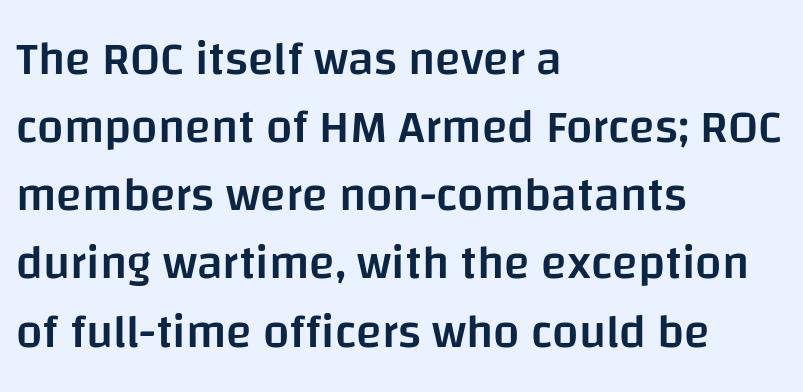
The lines in this sample share a left origin and differ only in where they stop. Nothing unusual about the tracking: characters are spaced as the font intends. Classification — sans serif. One glance says typical: line gaps are just what's usual.
